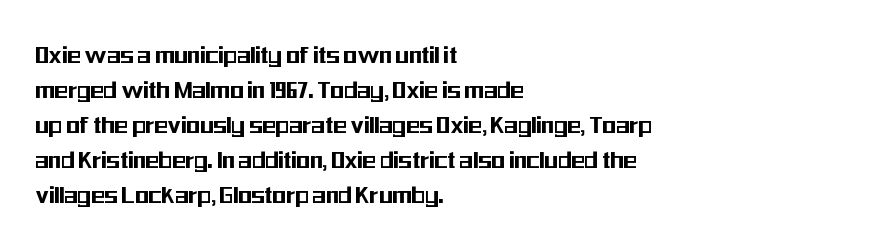
The image shows 28 px condensed sans-serif type, upright; set left-aligned, normal line spacing (1.25x), normal letter spacing, not underlined; medium stroke contrast and a medium x-height.
